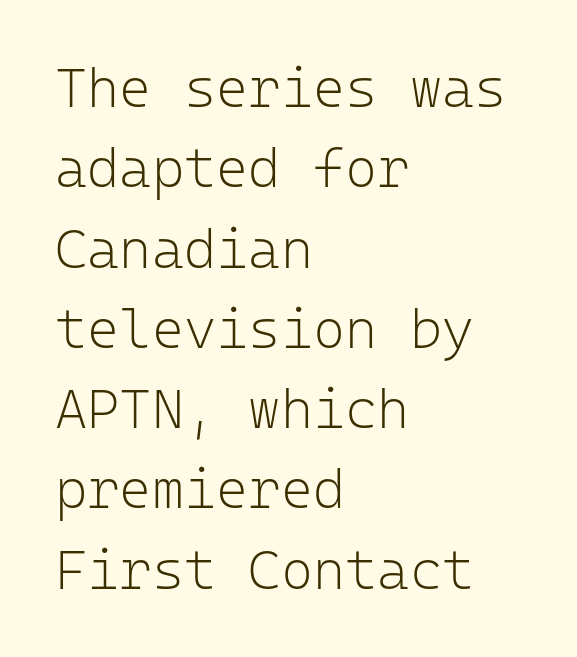
The weight tops out at a normal text grade. The letterforms sit shoulder to shoulder at normal distance. What kind of face is this? One without serifs — a sans. Unmarked baselines from the first word to the last. Style check: upright. The face used here is monospaced, like something from a code editor.
